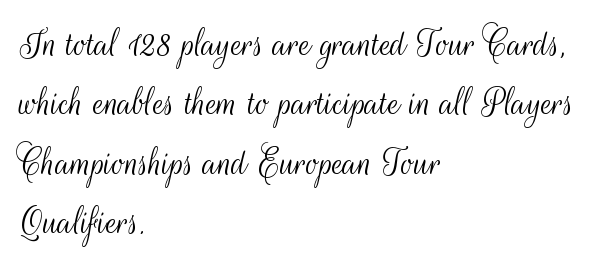
{"serif": "no", "bold": "no", "weight": "light", "width": "condensed", "stroke_contrast": "medium", "x_height": "small", "monospaced": "no", "underline": "no", "align": "left", "line_spacing": "normal", "line_spacing_ratio": 1.45, "letter_spacing": "normal", "letter_spacing_em": 0.0, "glyph_px": 41}
